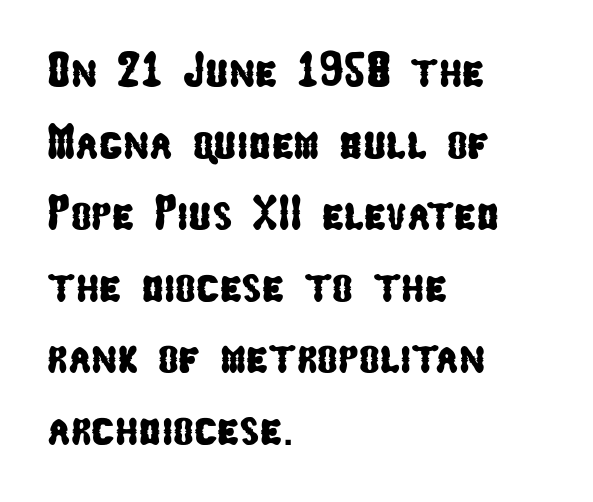
Q: Is the typeface a serif or a sans-serif typeface? A: Sans-serif.
Q: Is the text underlined? A: No.
Q: How is the paragraph aligned? A: Left-aligned.
Q: Is the spacing between letters normal or unusually wide? A: Normal.
Q: Is the spacing between lines tight, normal or loose? A: Normal.
Q: Width (condensed, normal, or wide)? A: Condensed.
Q: Stroke contrast? A: Low.
Q: x-height? A: Medium.
Q: Monospaced? A: No.
